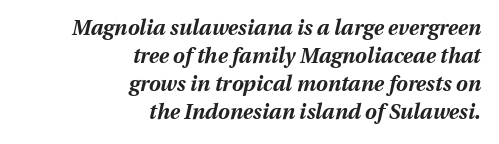
Underlining? Definitely not there. Notice how descenders clear the ascenders below comfortably — that's standard leading. This rendering leaves character spacing at its baseline value. Is the type slanted? Yes — the strokes lean at a clear angle.
